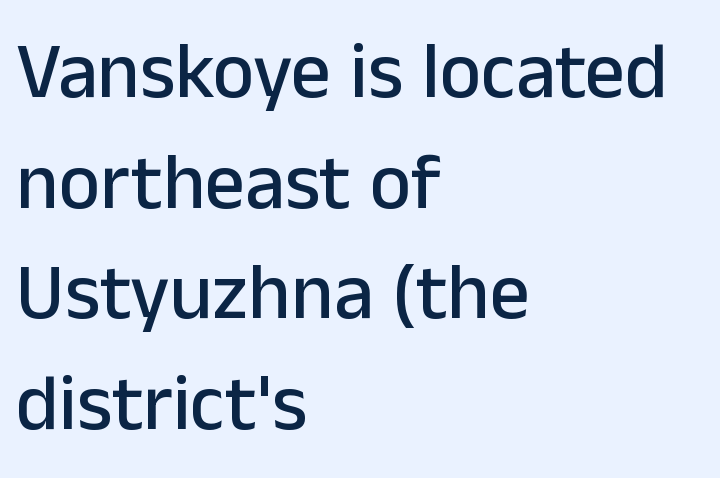
{"serif": "no", "italic": "no", "width": "normal", "stroke_contrast": "low", "x_height": "medium", "monospaced": "no", "underline": "no", "align": "left", "line_spacing": "normal", "line_spacing_ratio": 1.4, "letter_spacing": "normal", "letter_spacing_em": 0.0, "glyph_px": 79}
